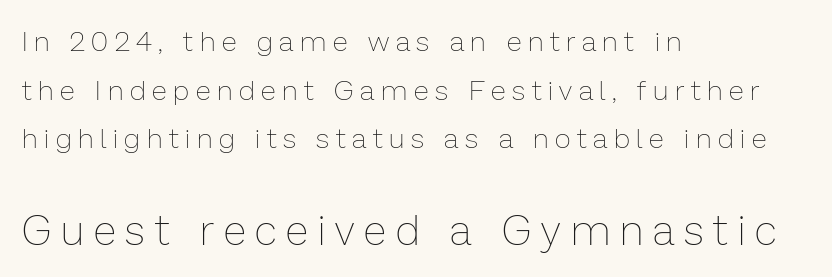
{"italic": "no", "bold": "no", "weight": "thin", "width": "normal", "stroke_contrast": "low", "x_height": "medium", "monospaced": "no", "underline": "no", "align": "left", "line_spacing_ratio": 1.74, "letter_spacing": "wide", "letter_spacing_em": 0.24, "larger_block": "second", "size_ratio": 1.5, "glyph_px": 42}
